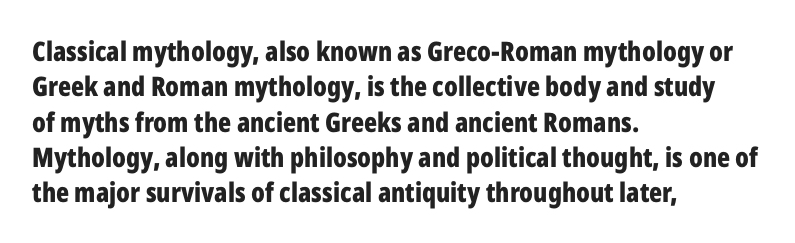
The image shows 27 px bold type, upright; set left-aligned, normal line spacing (1.31x), normal letter spacing, not underlined.
